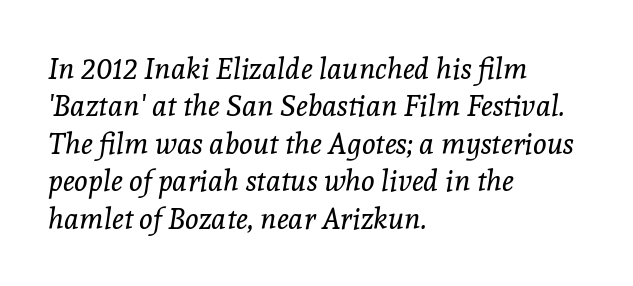
{"serif": "yes", "italic": "yes", "lean": "right", "slant_degrees": 8, "bold": "no", "weight": "regular", "width": "normal", "x_height": "medium", "monospaced": "no", "underline": "no", "align": "left", "line_spacing": "normal", "line_spacing_ratio": 1.29, "letter_spacing": "normal", "letter_spacing_em": 0.0, "glyph_px": 29}
